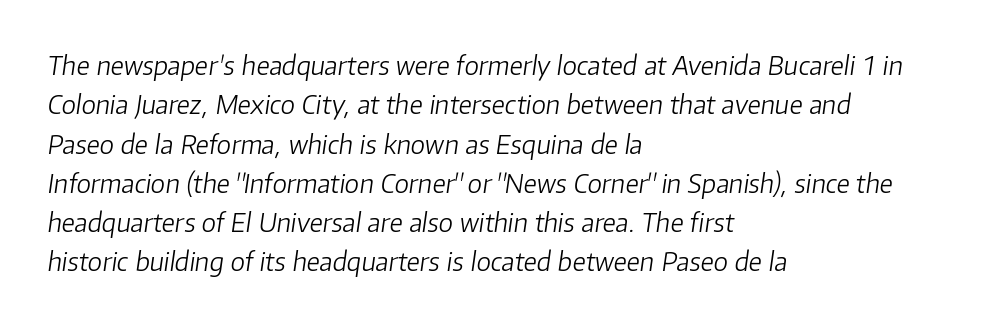
{"italic": "yes", "lean": "right", "slant_degrees": 8, "bold": "no", "underline": "no", "align": "left", "line_spacing": "normal", "line_spacing_ratio": 1.51, "letter_spacing": "normal", "letter_spacing_em": 0.0, "glyph_px": 26}
